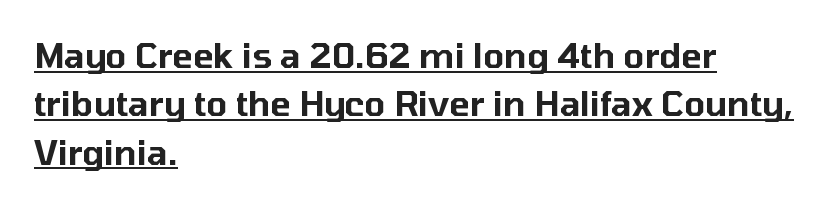
{"serif": "no", "italic": "no", "width": "normal", "stroke_contrast": "low", "x_height": "medium", "monospaced": "no", "underline": "yes", "align": "left", "line_spacing": "normal", "line_spacing_ratio": 1.42, "letter_spacing": "normal", "letter_spacing_em": 0.0, "glyph_px": 34}
